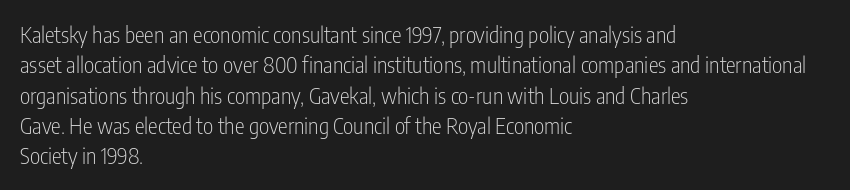
The image shows 22 px text type, upright; set left-aligned, normal line spacing (1.38x), normal letter spacing, not underlined.
